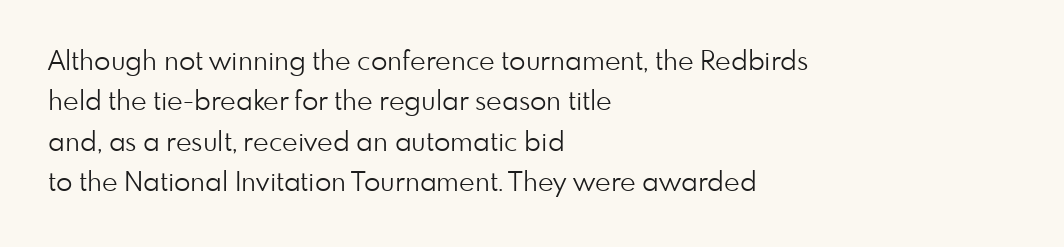
The image shows 27 px text type, upright; set left-aligned, normal line spacing (1.5x), normal letter spacing, not underlined.
